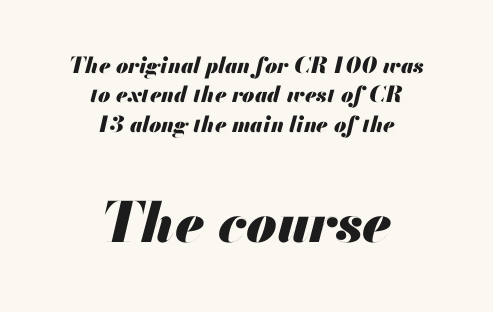
Q: Is the text bold? A: Yes.
Q: Is the text italic (slanted)? A: Yes, it leans right by about 13 degrees.
Q: Is the text underlined? A: No.
Q: How is the paragraph aligned? A: Centered.
Q: Is the spacing between letters normal or unusually wide? A: Normal.
Q: Is the spacing between lines tight, normal or loose? A: Normal.
Q: Which block of text is set in a larger size, the first (top) or the second (bottom)? A: The second (bottom) one.
Q: Width (condensed, normal, or wide)? A: Normal.
Q: Stroke contrast? A: Medium.
Q: x-height? A: Small.
Q: Monospaced? A: No.
